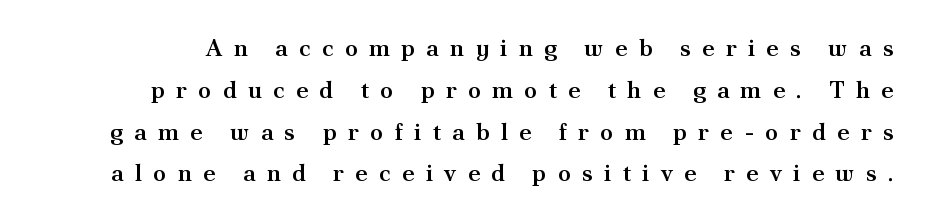
Stroke thickness is moderately raised; the sample reads as semibold. Rendered with straight, roman letterforms. The letters are spread apart with noticeably loose tracking. Type without underlining.
